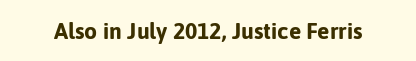
{"italic": "no", "bold": "yes", "underline": "no", "letter_spacing": "normal", "letter_spacing_em": 0.0, "glyph_px": 23}
